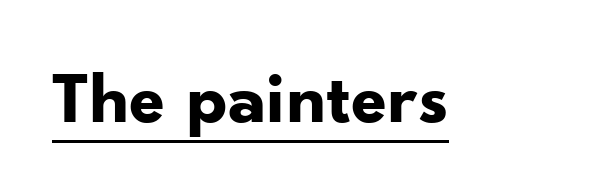
Q: Is the text bold? A: Yes.
Q: Is the text italic (slanted)? A: No, it is upright.
Q: Is the typeface a serif or a sans-serif typeface? A: Sans-serif.
Q: Is the text underlined? A: Yes.
Q: Is the spacing between letters normal or unusually wide? A: Normal.
Q: Width (condensed, normal, or wide)? A: Normal.
Q: Stroke contrast? A: Low.
Q: x-height? A: Small.
Q: Monospaced? A: No.
